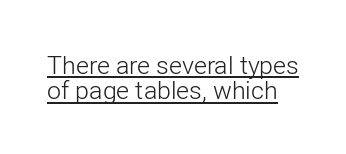
Q: Is the text bold? A: No.
Q: Is the text italic (slanted)? A: No, it is upright.
Q: Is the text underlined? A: Yes.
Q: Is the spacing between letters normal or unusually wide? A: Normal.
Q: Is the spacing between lines tight, normal or loose? A: Tight.
